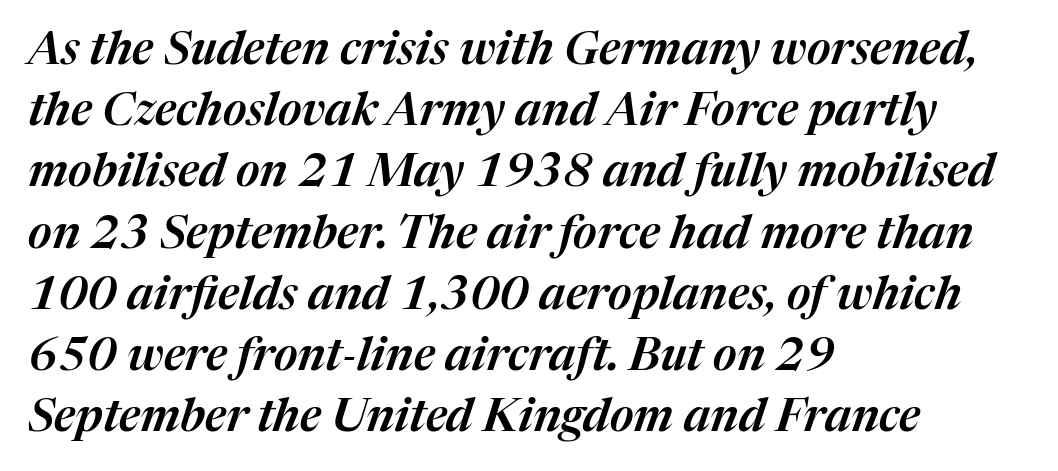
{"italic": "yes", "lean": "right", "slant_degrees": 17, "width": "normal", "stroke_contrast": "medium", "x_height": "medium", "monospaced": "no", "underline": "no", "align": "left", "line_spacing": "normal", "line_spacing_ratio": 1.33, "letter_spacing": "normal", "letter_spacing_em": 0.0, "glyph_px": 46}
